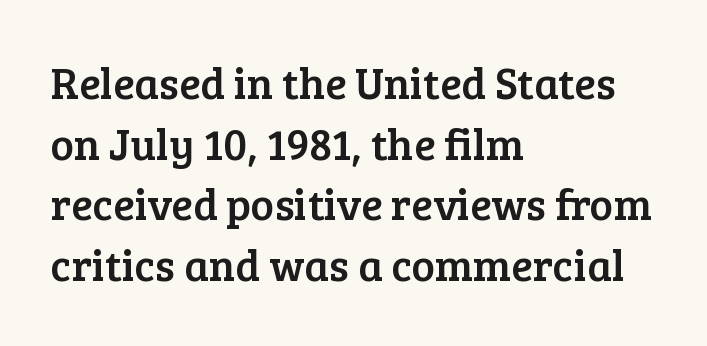
The horizontal fit of the characters is conventional and even. Reading down the block, your eye returns to a fixed left position each line. Note the varied advance widths — an 'i' is clearly narrower than an 'm'. The gap between lines stays unmarked. Quick note: interline space is typical.
